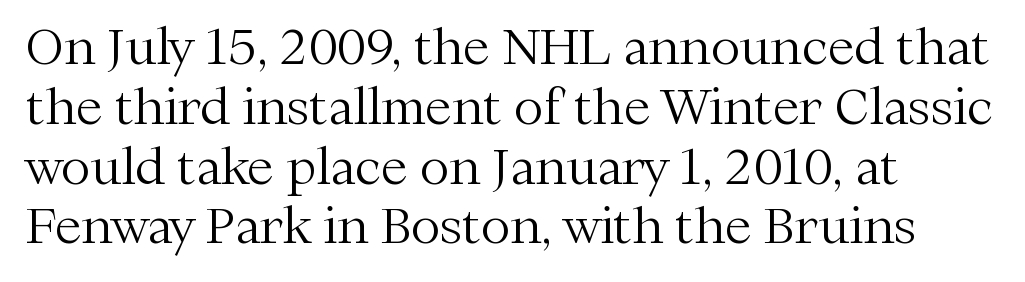
The baseline area is clear. I'd call this a serif setting — the letters wear small feet. Line starts are locked; line ends wander. The rendering keeps characters at their native spacing.
